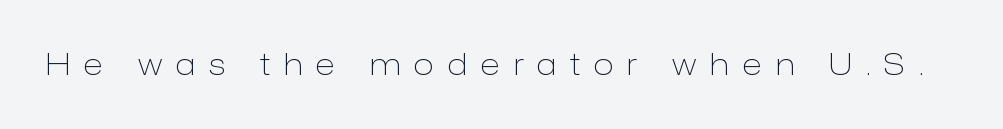
The image shows 30 px light sans-serif type, upright; set unusually wide letter spacing (+0.46 em), not underlined; low stroke contrast and a medium x-height.
